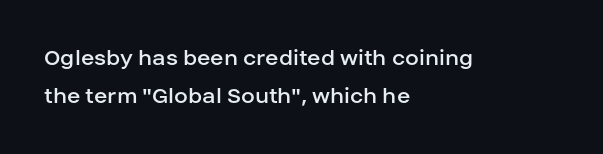
{"italic": "no", "bold": "no", "underline": "no", "align": "left", "line_spacing": "normal", "line_spacing_ratio": 1.52, "letter_spacing": "normal", "letter_spacing_em": 0.0, "glyph_px": 25}
